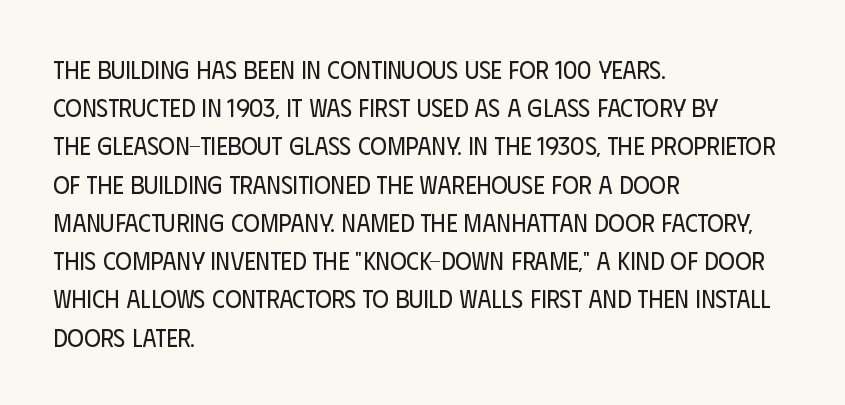
{"italic": "no", "bold": "no", "underline": "no", "align": "left", "line_spacing": "normal", "line_spacing_ratio": 1.53, "letter_spacing": "normal", "letter_spacing_em": 0.0, "glyph_px": 25}
